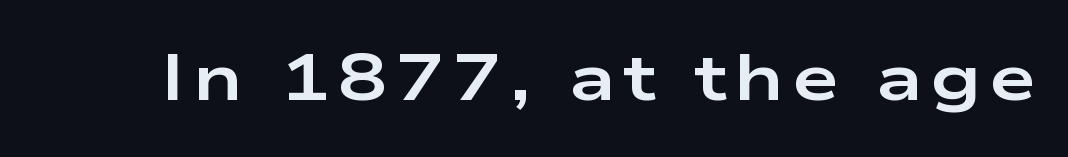
Look at the bottom of the vertical strokes: they stop flat, with no serifs. Is there any slant? The stems are plumb. These words are printed bold, with thick strokes throughout. Descender tails drop into unmarked territory.
